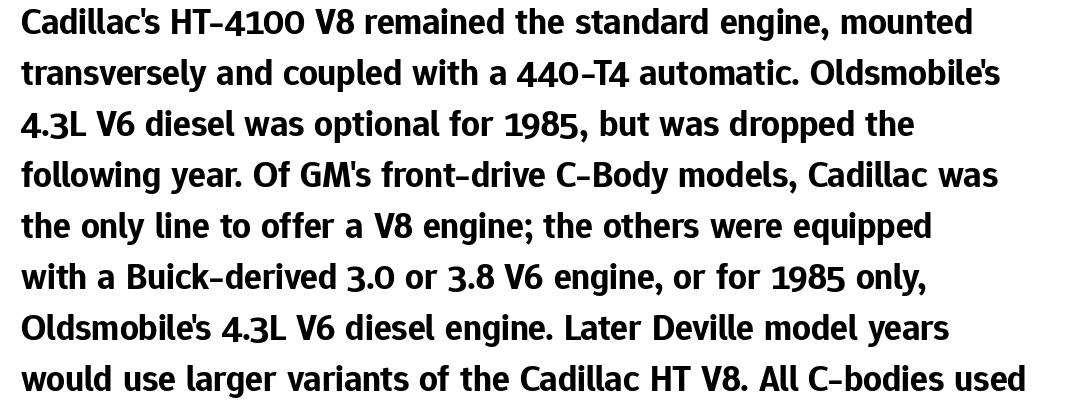
Alignment: flush left. Notice how thick the strokes are: this is what a full bold looks like. Think of a printed novel: that variable character pitch is what you see here. Regular leading. Vertical strokes here are truly vertical.
